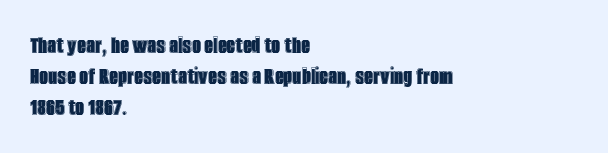
Q: Is the text italic (slanted)? A: No, it is upright.
Q: Is the text underlined? A: No.
Q: How is the paragraph aligned? A: Left-aligned.
Q: Is the spacing between letters normal or unusually wide? A: Normal.
